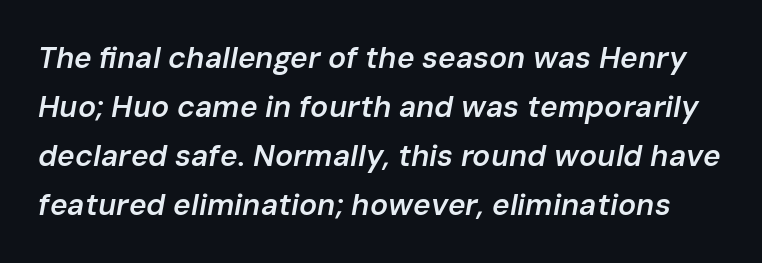
These lines carry some extra weight — a demibold, not a full bold. The passage shown leans; its letterforms are oblique. This rendering leaves character spacing at its baseline value. The area under the type is left untouched.
